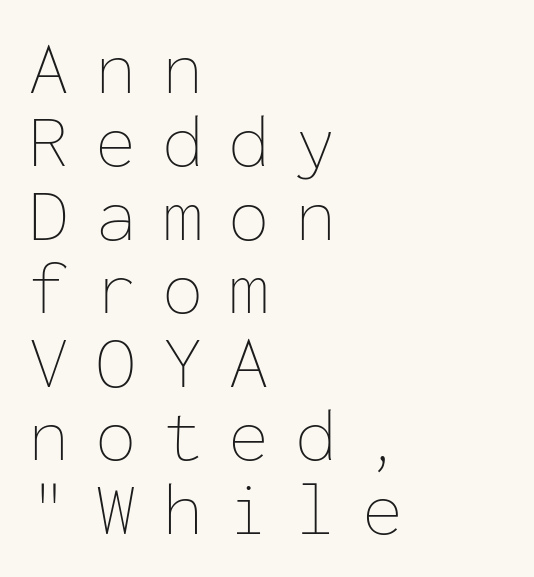
The image shows 75 px thin type, upright, monospaced; set left-aligned, tight line spacing (0.98x), unusually wide letter spacing (+0.34 em), not underlined; low stroke contrast and a medium x-height.
